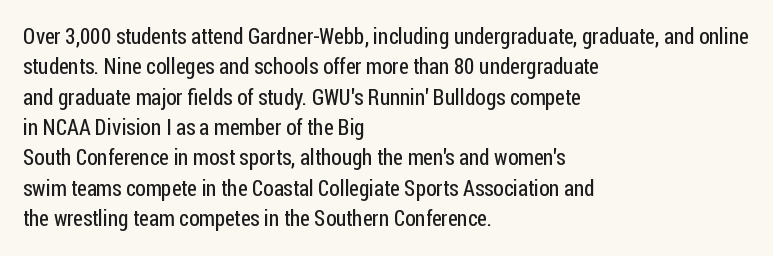
A quiet, ordinary-to-light weight characterises the typeface. The text block is weighted toward the left margin, trailing off unevenly rightward. This rendering leaves character spacing at its baseline value. Characters remain perfectly vertical along every line. The strip under each line holds only bare page.
